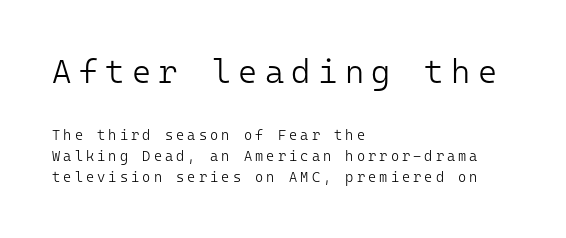
Q: Is the text bold? A: No.
Q: Is the text italic (slanted)? A: No, it is upright.
Q: Is the typeface a serif or a sans-serif typeface? A: Sans-serif.
Q: Is the text underlined? A: No.
Q: How is the paragraph aligned? A: Left-aligned.
Q: Is the spacing between letters normal or unusually wide? A: Unusually wide.
Q: Is the spacing between lines tight, normal or loose? A: Normal.
Q: Which block of text is set in a larger size, the first (top) or the second (bottom)? A: The first (top) one.
Q: Width (condensed, normal, or wide)? A: Normal.
Q: Stroke contrast? A: Low.
Q: x-height? A: Medium.
Q: Monospaced? A: Yes.
